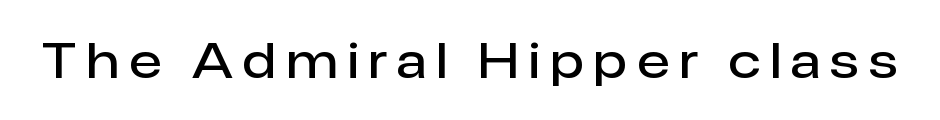
{"serif": "no", "italic": "no", "bold": "semi", "weight": "semibold", "width": "normal", "stroke_contrast": "low", "x_height": "medium", "monospaced": "no", "underline": "no", "letter_spacing": "wide", "letter_spacing_em": 0.2, "glyph_px": 49}
